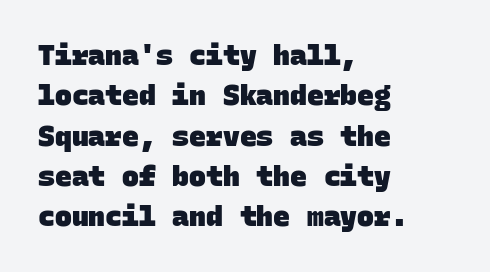
The image shows 28 px heavy sans-serif type, monospaced; set left-aligned, normal line spacing (1.44x), normal letter spacing, not underlined; low stroke contrast and a large x-height.
